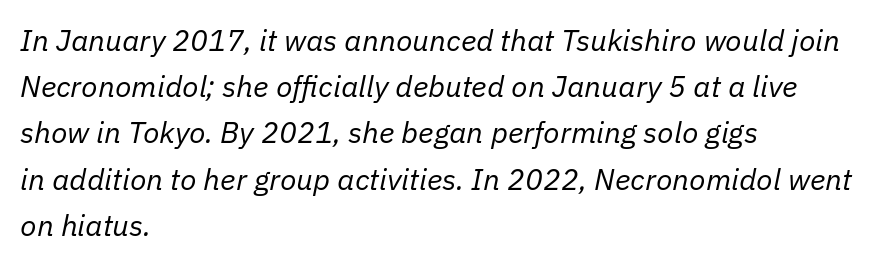
{"italic": "yes", "lean": "right", "slant_degrees": 11, "bold": "no", "weight": "regular", "width": "normal", "stroke_contrast": "low", "x_height": "medium", "monospaced": "no", "underline": "no", "align": "left", "line_spacing": "normal", "line_spacing_ratio": 1.54, "letter_spacing": "normal", "letter_spacing_em": 0.0, "glyph_px": 30}
